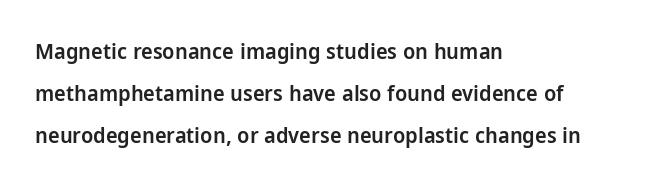
The lettering stays uniformly vertical, giving the passage a roman look. The baseline area is clear. The letters are semibold — heavier than regular but short of a full bold. Leading: increased. A typesetter would call this zero additional tracking.
